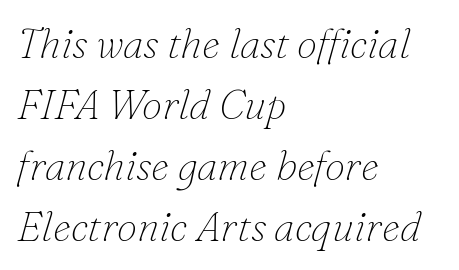
Q: Is the text bold? A: No.
Q: Is the text italic (slanted)? A: Yes, it leans right by about 16 degrees.
Q: Is the typeface a serif or a sans-serif typeface? A: Serif.
Q: Is the text underlined? A: No.
Q: How is the paragraph aligned? A: Left-aligned.
Q: Is the spacing between letters normal or unusually wide? A: Normal.
Q: Is the spacing between lines tight, normal or loose? A: Normal.
Q: Width (condensed, normal, or wide)? A: Normal.
Q: Stroke contrast? A: Low.
Q: x-height? A: Small.
Q: Monospaced? A: No.
